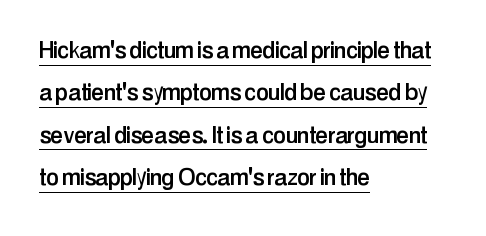
Nobody touched the tracking dial on this one. The face used here is proportionally spaced, like ordinary book or web type. The paragraph shown leans on its left margin. These characters rest on top of a visible drawn line. This sample uses an upright cut, with every glyph sitting square on the baseline.
